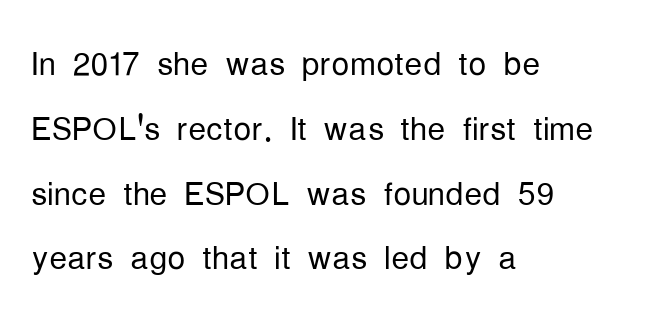
{"serif": "no", "italic": "no", "bold": "no", "weight": "light", "width": "condensed", "stroke_contrast": "low", "x_height": "medium", "monospaced": "no", "underline": "no", "align": "left", "line_spacing": "normal", "line_spacing_ratio": 1.44, "letter_spacing": "normal", "letter_spacing_em": 0.0, "glyph_px": 45}
